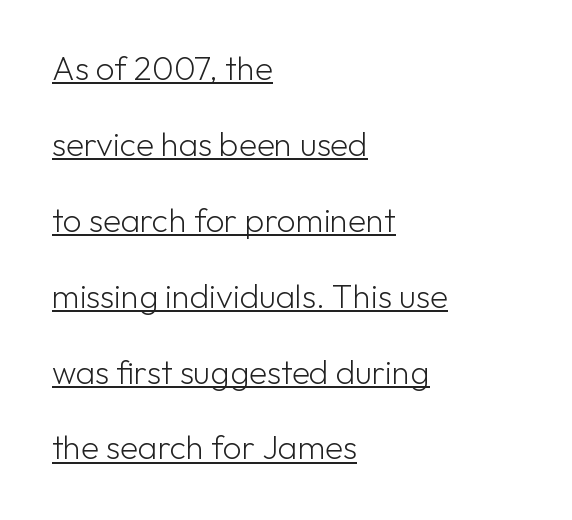
{"serif": "no", "italic": "no", "bold": "no", "weight": "light", "width": "normal", "stroke_contrast": "low", "x_height": "medium", "monospaced": "no", "underline": "yes", "align": "left", "line_spacing": "loose", "line_spacing_ratio": 2.3, "letter_spacing": "normal", "letter_spacing_em": 0.0, "glyph_px": 33}
